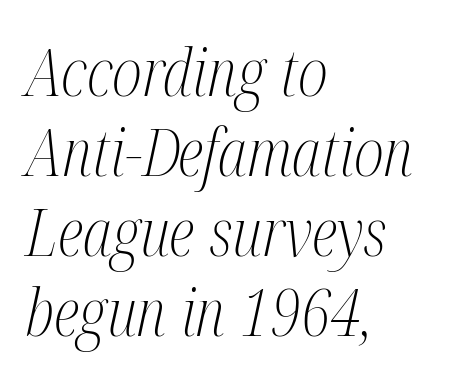
Q: Is the text bold? A: No.
Q: Is the text italic (slanted)? A: Yes, it leans right by about 12 degrees.
Q: Is the typeface a serif or a sans-serif typeface? A: Serif.
Q: Is the text underlined? A: No.
Q: How is the paragraph aligned? A: Left-aligned.
Q: Is the spacing between letters normal or unusually wide? A: Normal.
Q: Width (condensed, normal, or wide)? A: Condensed.
Q: Stroke contrast? A: Medium.
Q: x-height? A: Medium.
Q: Monospaced? A: No.
